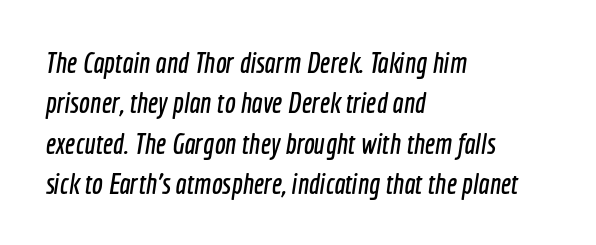
Q: Is the typeface a serif or a sans-serif typeface? A: Sans-serif.
Q: Is the text underlined? A: No.
Q: How is the paragraph aligned? A: Left-aligned.
Q: Is the spacing between letters normal or unusually wide? A: Normal.
Q: Is the spacing between lines tight, normal or loose? A: Normal.
Q: Width (condensed, normal, or wide)? A: Condensed.
Q: x-height? A: Medium.
Q: Monospaced? A: No.
